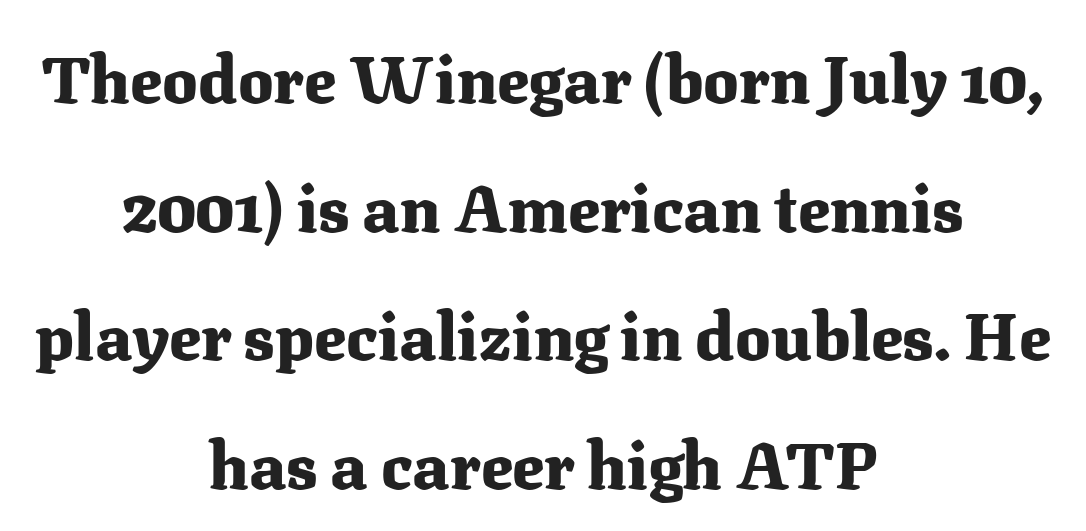
{"serif": "yes", "italic": "no", "bold": "yes", "weight": "heavy", "width": "normal", "stroke_contrast": "medium", "x_height": "medium", "monospaced": "no", "underline": "no", "align": "center", "line_spacing": "loose", "line_spacing_ratio": 1.95, "letter_spacing": "normal", "letter_spacing_em": 0.0, "glyph_px": 66}
